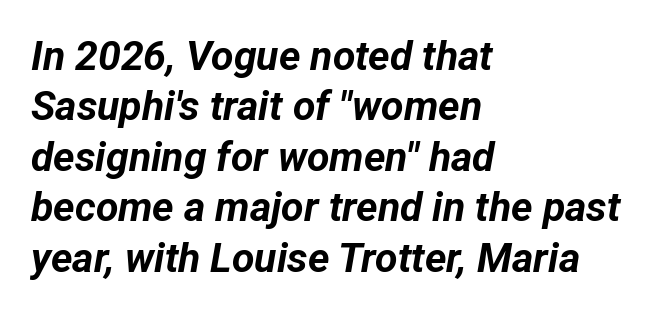
Look at the tracking — it's just the regular setting, nothing added. Strong, thick strokes mark this as bold type. In terms of posture, this sample is oblique. Line starts are locked; line ends wander.
